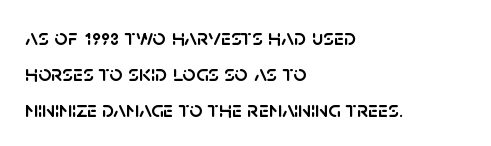
The image shows 23 px text type, upright; set left-aligned, normal line spacing (1.56x), normal letter spacing, not underlined.
